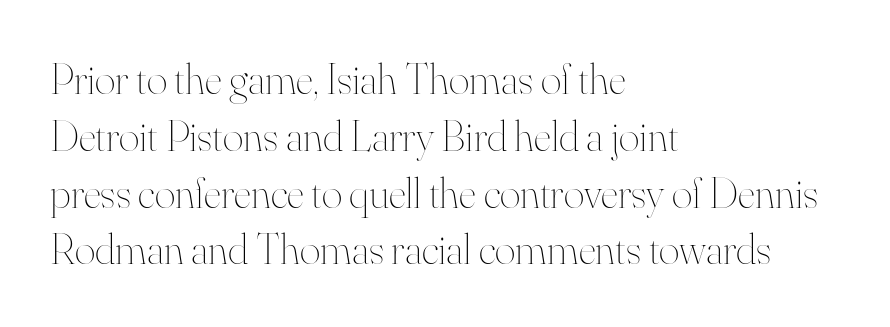
The image shows 44 px thin type, upright; set left-aligned, normal line spacing (1.29x), normal letter spacing, not underlined; high stroke contrast and a small x-height.
